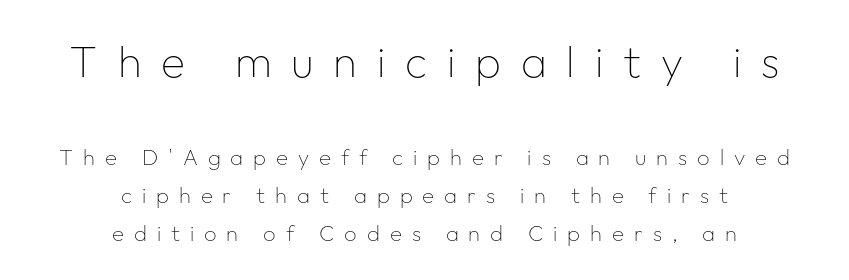
The image shows 44 px thin sans-serif type, upright; set centered, line spacing 1.71x, unusually wide letter spacing (+0.45 em), not underlined; the first (top) block is 2.0x larger; low stroke contrast and a medium x-height.
